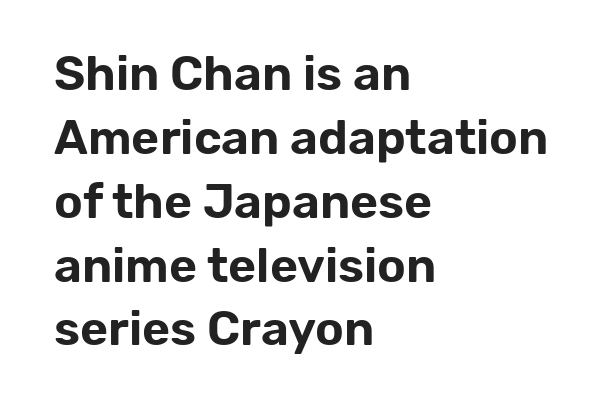
{"serif": "no", "italic": "no", "width": "normal", "stroke_contrast": "low", "x_height": "medium", "monospaced": "no", "underline": "no", "align": "left", "line_spacing": "normal", "line_spacing_ratio": 1.33, "letter_spacing": "normal", "letter_spacing_em": 0.0, "glyph_px": 48}
